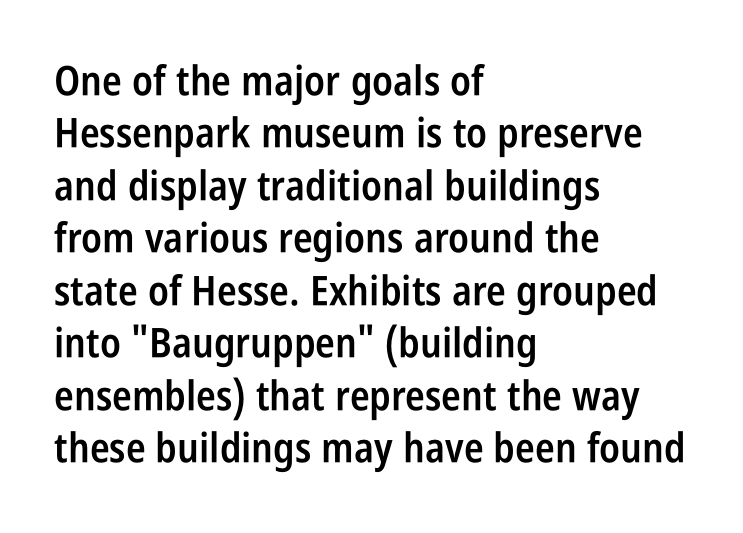
Q: Is the text bold? A: Semi-bold.
Q: Is the text italic (slanted)? A: No, it is upright.
Q: Is the typeface a serif or a sans-serif typeface? A: Sans-serif.
Q: Is the text underlined? A: No.
Q: How is the paragraph aligned? A: Left-aligned.
Q: Is the spacing between letters normal or unusually wide? A: Normal.
Q: Is the spacing between lines tight, normal or loose? A: Normal.
Q: Width (condensed, normal, or wide)? A: Condensed.
Q: Stroke contrast? A: Low.
Q: x-height? A: Large.
Q: Monospaced? A: No.
